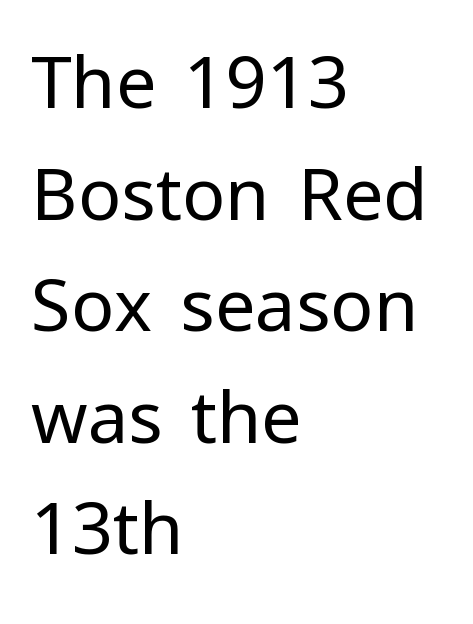
{"serif": "no", "italic": "no", "bold": "no", "weight": "regular", "width": "normal", "stroke_contrast": "low", "x_height": "medium", "monospaced": "no", "underline": "no", "align": "left", "line_spacing": "normal", "line_spacing_ratio": 1.55, "letter_spacing": "normal", "letter_spacing_em": 0.0, "glyph_px": 72}
